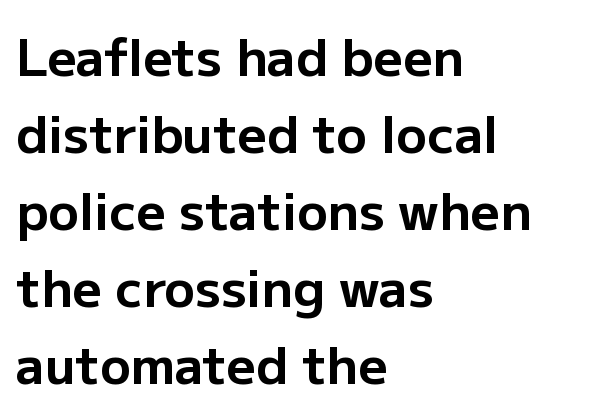
The image shows 51 px bold sans-serif type, upright; set left-aligned, normal line spacing (1.51x), normal letter spacing, not underlined; low stroke contrast and a medium x-height.
